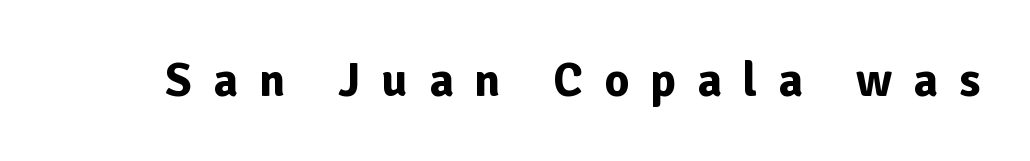
{"serif": "no", "italic": "no", "bold": "yes", "weight": "bold", "width": "normal", "stroke_contrast": "low", "x_height": "medium", "monospaced": "no", "underline": "no", "letter_spacing": "wide", "letter_spacing_em": 0.44, "glyph_px": 48}
